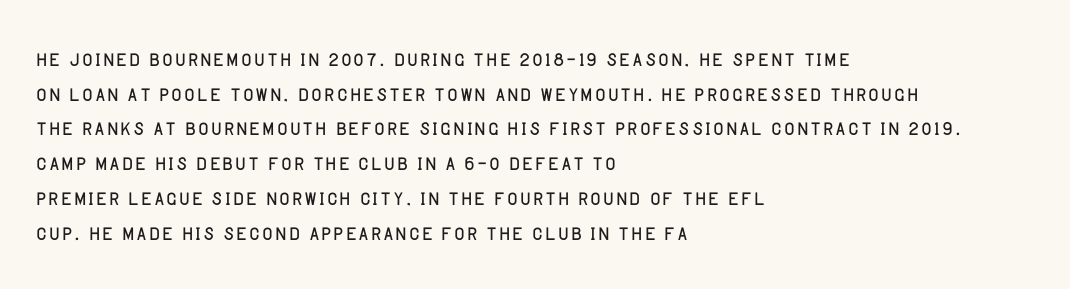
{"serif": "no", "italic": "no", "bold": "no", "weight": "light", "width": "normal", "stroke_contrast": "low", "x_height": "large", "monospaced": "no", "underline": "no", "align": "left", "line_spacing_ratio": 1.24, "letter_spacing": "normal", "letter_spacing_em": 0.0, "glyph_px": 28}
